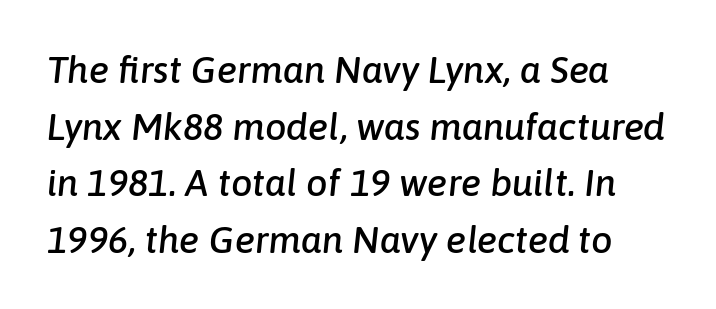
{"italic": "yes", "lean": "right", "slant_degrees": 6, "width": "normal", "stroke_contrast": "low", "x_height": "medium", "monospaced": "no", "underline": "no", "line_spacing": "normal", "line_spacing_ratio": 1.49, "letter_spacing": "normal", "letter_spacing_em": 0.0, "glyph_px": 38}
